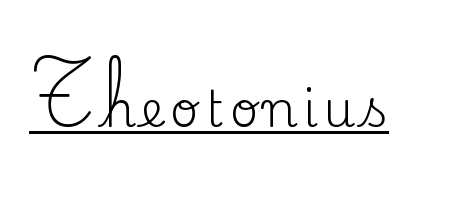
The image shows 50 px regular-weight serif type, upright; set underlined; medium stroke contrast and a small x-height.
